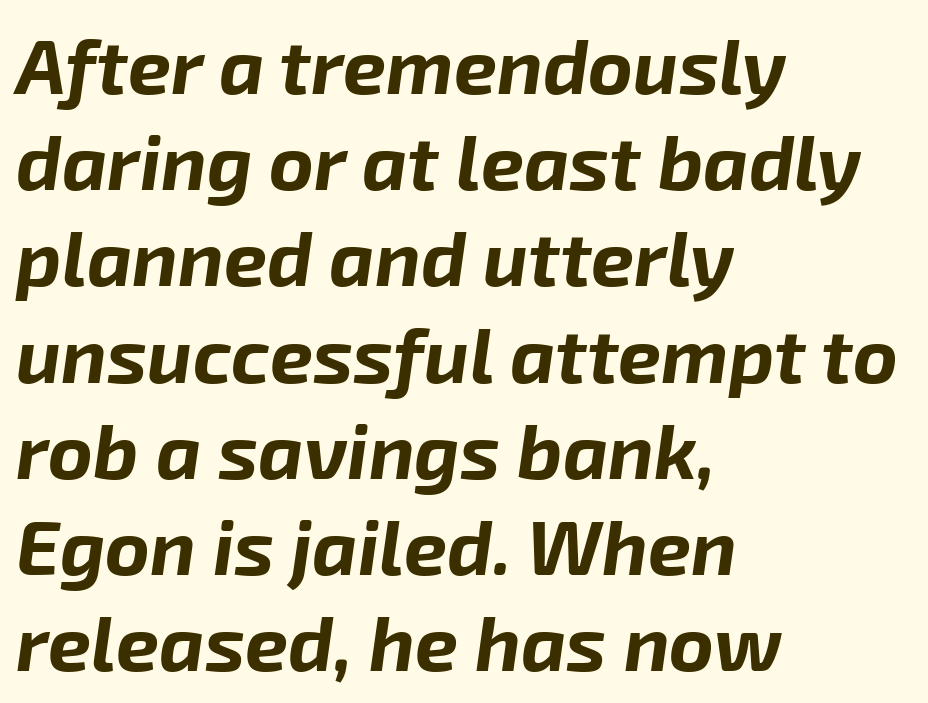
{"italic": "yes", "lean": "right", "slant_degrees": 8, "bold": "yes", "weight": "bold", "width": "normal", "stroke_contrast": "low", "x_height": "medium", "monospaced": "no", "underline": "no", "align": "left", "line_spacing": "normal", "line_spacing_ratio": 1.25, "letter_spacing": "normal", "letter_spacing_em": 0.0, "glyph_px": 77}
